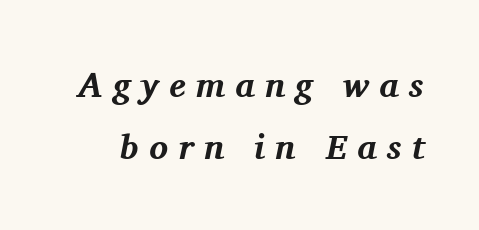
The image shows 35 px bold serif type, italic (leaning right); set line spacing 1.76x, unusually wide letter spacing (+0.29 em), not underlined; medium stroke contrast and a medium x-height.
